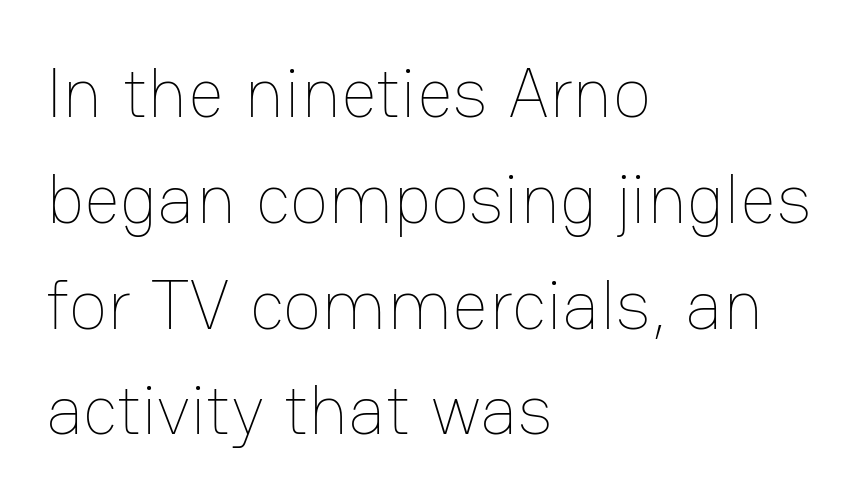
{"italic": "no", "bold": "no", "weight": "thin", "width": "normal", "stroke_contrast": "low", "x_height": "medium", "monospaced": "no", "underline": "no", "align": "left", "line_spacing": "normal", "line_spacing_ratio": 1.49, "letter_spacing": "normal", "letter_spacing_em": 0.0, "glyph_px": 71}
